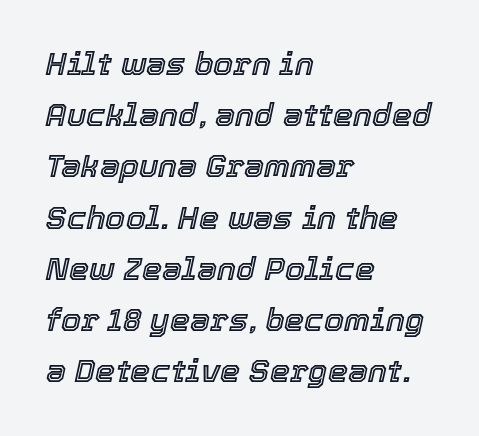
The image shows 32 px text type, italic (leaning right); set left-aligned, normal line spacing (1.6x), normal letter spacing, not underlined; a medium x-height.
